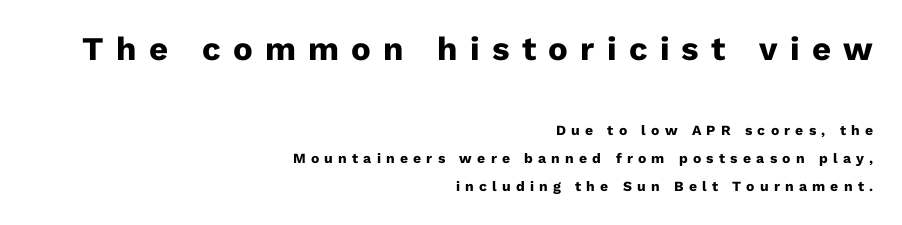
Q: Is the text bold? A: Yes.
Q: Is the text italic (slanted)? A: No, it is upright.
Q: Is the typeface a serif or a sans-serif typeface? A: Sans-serif.
Q: Is the text underlined? A: No.
Q: How is the paragraph aligned? A: Right-aligned.
Q: Is the spacing between letters normal or unusually wide? A: Unusually wide.
Q: Is the spacing between lines tight, normal or loose? A: Loose.
Q: Which block of text is set in a larger size, the first (top) or the second (bottom)? A: The first (top) one.
Q: Width (condensed, normal, or wide)? A: Normal.
Q: Stroke contrast? A: Low.
Q: x-height? A: Medium.
Q: Monospaced? A: No.
